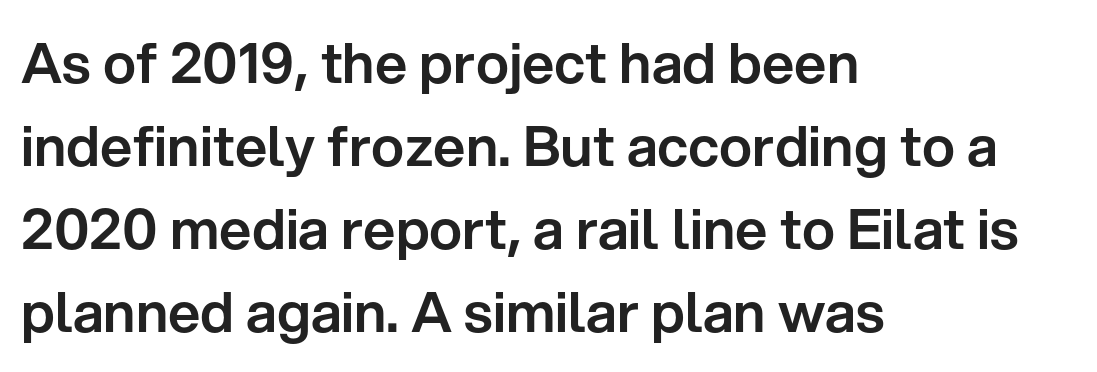
The baseline area is clear. Standard letterfit; no display-style spreading of the glyphs. In terms of letterform style, serifs are entirely absent. The line-height multiplier appears to be the usual default. Italic: no, the glyphs are upright roman.
